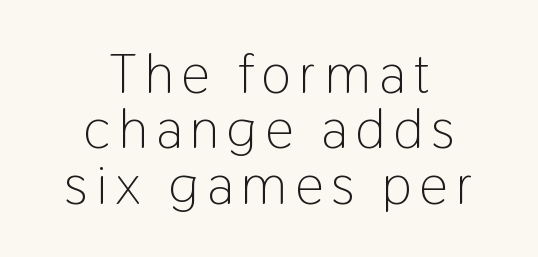
Q: Is the text bold? A: No.
Q: Is the text italic (slanted)? A: No, it is upright.
Q: Is the typeface a serif or a sans-serif typeface? A: Sans-serif.
Q: Is the text underlined? A: No.
Q: How is the paragraph aligned? A: Centered.
Q: Is the spacing between lines tight, normal or loose? A: Tight.
Q: Width (condensed, normal, or wide)? A: Condensed.
Q: Stroke contrast? A: Low.
Q: x-height? A: Medium.
Q: Monospaced? A: No.
